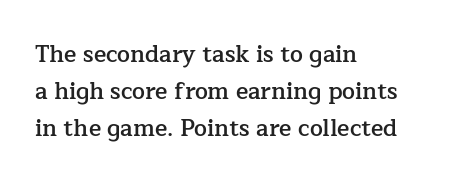
Q: Is the text bold? A: Semi-bold.
Q: Is the text italic (slanted)? A: No, it is upright.
Q: Is the text underlined? A: No.
Q: How is the paragraph aligned? A: Left-aligned.
Q: Is the spacing between letters normal or unusually wide? A: Normal.
Q: Is the spacing between lines tight, normal or loose? A: Normal.
